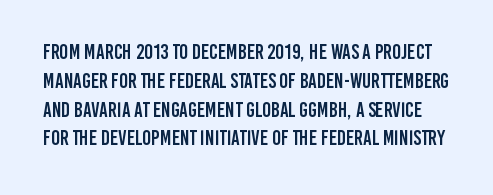
Q: Is the text italic (slanted)? A: No, it is upright.
Q: Is the text underlined? A: No.
Q: Is the spacing between letters normal or unusually wide? A: Normal.
Q: Is the spacing between lines tight, normal or loose? A: Normal.
